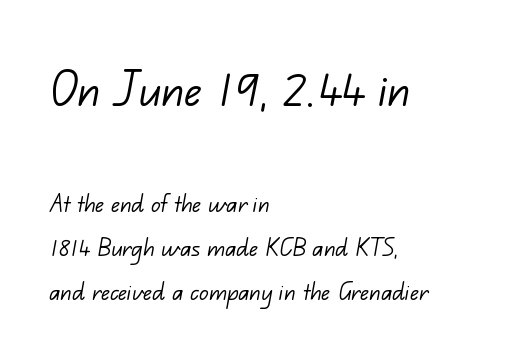
Q: Is the text bold? A: No.
Q: Is the typeface a serif or a sans-serif typeface? A: Sans-serif.
Q: Is the text underlined? A: No.
Q: How is the paragraph aligned? A: Left-aligned.
Q: Is the spacing between letters normal or unusually wide? A: Normal.
Q: Is the spacing between lines tight, normal or loose? A: Normal.
Q: Which block of text is set in a larger size, the first (top) or the second (bottom)? A: The first (top) one.
Q: Width (condensed, normal, or wide)? A: Normal.
Q: Stroke contrast? A: Low.
Q: x-height? A: Small.
Q: Monospaced? A: No.
